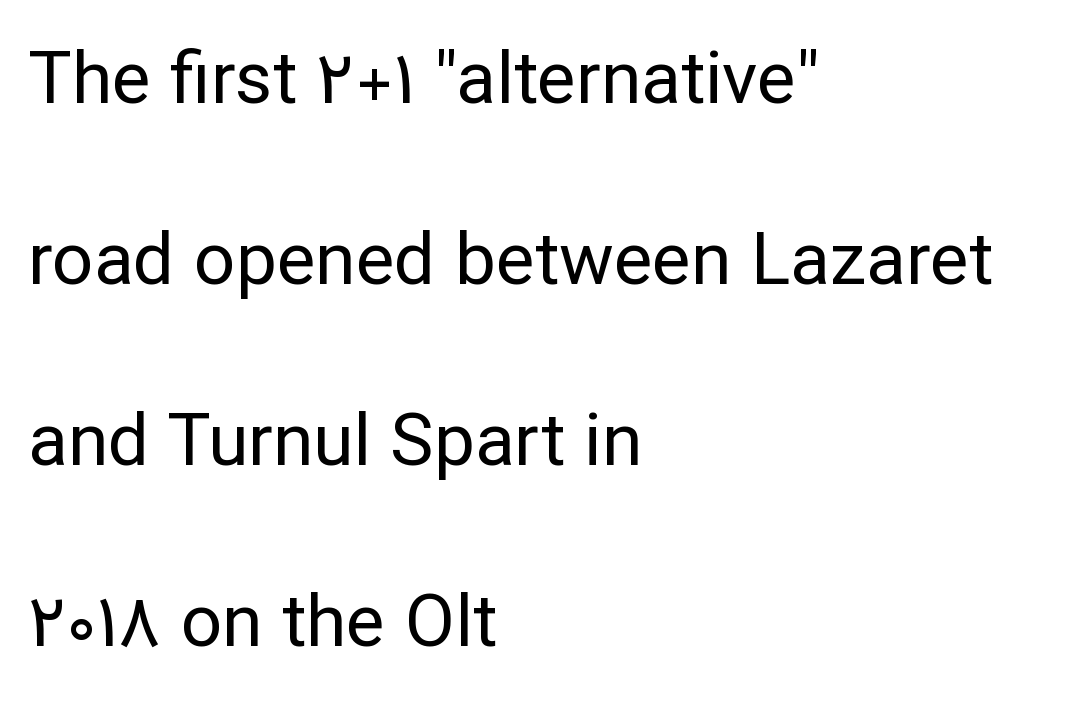
The image shows 73 px regular-weight sans-serif type, upright; set left-aligned, loose line spacing (2.48x), normal letter spacing, not underlined; low stroke contrast and a medium x-height.
